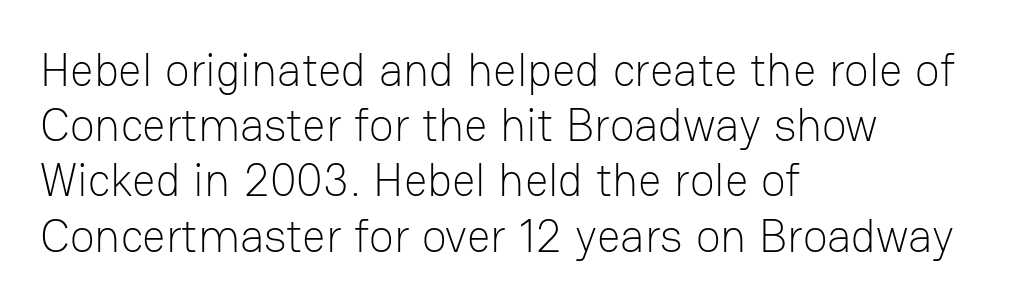
The image shows 46 px light sans-serif type, upright; set left-aligned, line spacing 1.2x, normal letter spacing, not underlined; low stroke contrast and a medium x-height.
